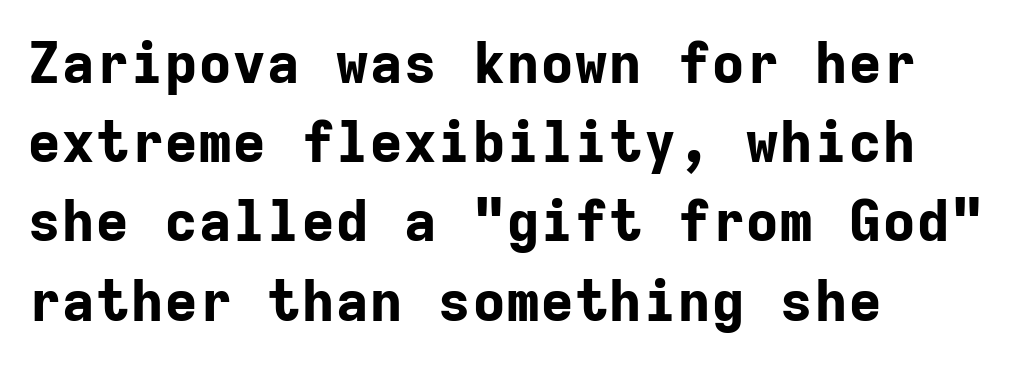
The face used here is rendered with its standard letterfit. Upright lettering throughout. This rendering employs a face without finishing strokes, i.e., a sans-serif. Looks like terminal output: every glyph gets an equal slot. The rendering uses a bold face; every stroke is thick and dark.
